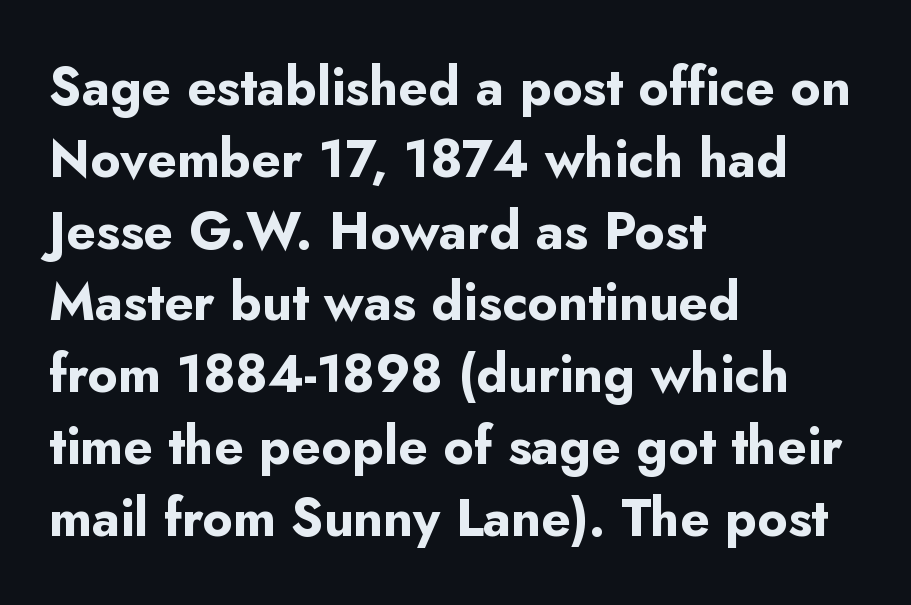
The image shows 52 px bold sans-serif type, upright; set left-aligned, normal line spacing (1.38x), normal letter spacing, not underlined; low stroke contrast and a small x-height.
